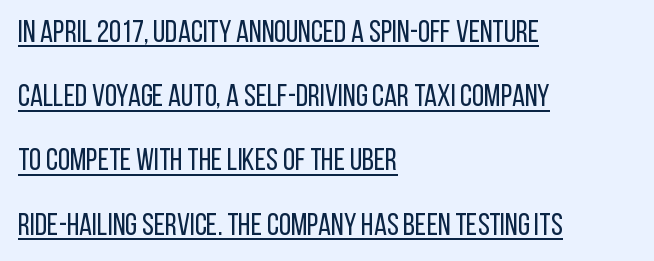
{"serif": "no", "italic": "no", "bold": "no", "weight": "regular", "width": "condensed", "stroke_contrast": "low", "x_height": "large", "monospaced": "no", "underline": "yes", "align": "left", "line_spacing": "loose", "line_spacing_ratio": 2.07, "letter_spacing": "normal", "letter_spacing_em": 0.0, "glyph_px": 31}
